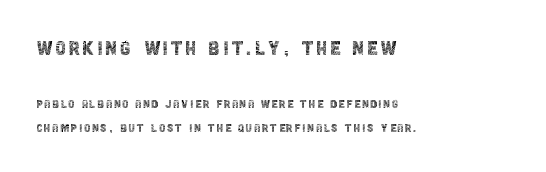
The image shows 24 px text type, upright; set left-aligned, line spacing 1.74x, not underlined; the first (top) block is 1.71x larger.
